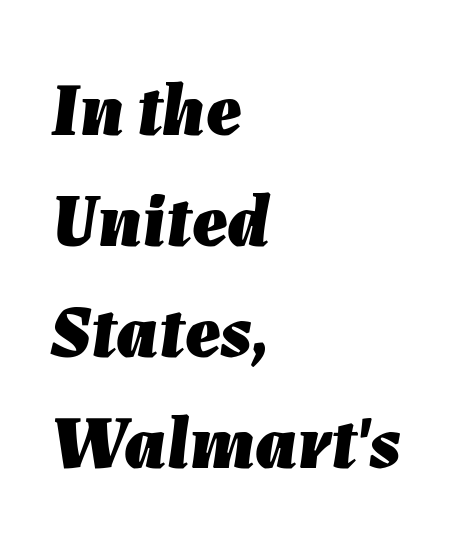
The image shows 74 px heavy type, italic (leaning right); set left-aligned, normal line spacing (1.5x), normal letter spacing, not underlined; low stroke contrast and a medium x-height.
